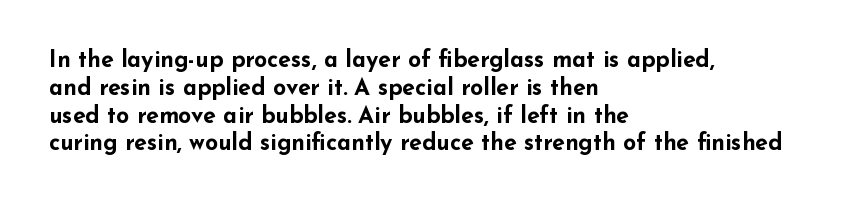
Short and long lines alike share a common starting point at left. Unlike italic type, these characters show no tilt at all. The passage shown is emphatically bold. The face used here is rendered with its standard letterfit. The space beneath each line is pristine and unruled.
